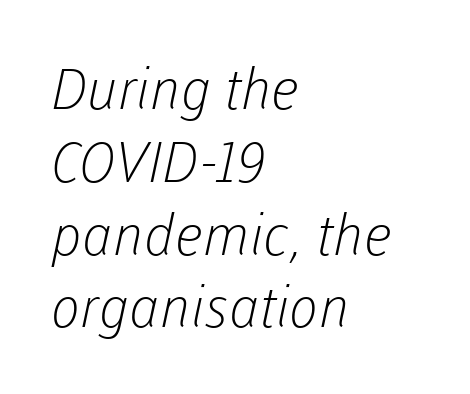
Q: Is the text bold? A: No.
Q: Is the typeface a serif or a sans-serif typeface? A: Sans-serif.
Q: Is the text underlined? A: No.
Q: How is the paragraph aligned? A: Left-aligned.
Q: Is the spacing between letters normal or unusually wide? A: Normal.
Q: Is the spacing between lines tight, normal or loose? A: Normal.
Q: Width (condensed, normal, or wide)? A: Normal.
Q: Stroke contrast? A: Low.
Q: x-height? A: Medium.
Q: Monospaced? A: No.
